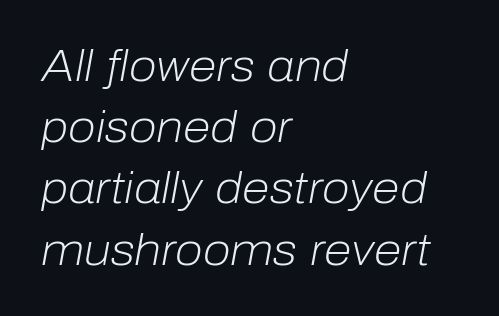
The image shows 45 px light type, italic (leaning right); set left-aligned, normal line spacing (1.36x), normal letter spacing, not underlined; low stroke contrast and a medium x-height.
